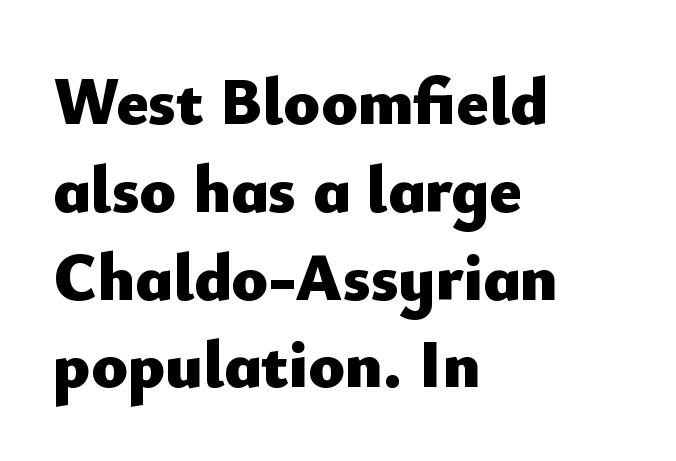
Q: Is the text bold? A: Yes.
Q: Is the text italic (slanted)? A: No, it is upright.
Q: Is the typeface a serif or a sans-serif typeface? A: Sans-serif.
Q: Is the text underlined? A: No.
Q: How is the paragraph aligned? A: Left-aligned.
Q: Is the spacing between letters normal or unusually wide? A: Normal.
Q: Is the spacing between lines tight, normal or loose? A: Normal.
Q: Width (condensed, normal, or wide)? A: Normal.
Q: Stroke contrast? A: Low.
Q: x-height? A: Small.
Q: Monospaced? A: No.
